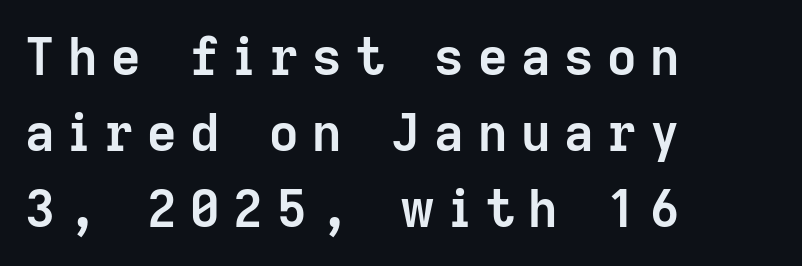
Q: Is the text bold? A: Yes.
Q: Is the text italic (slanted)? A: No, it is upright.
Q: Is the typeface a serif or a sans-serif typeface? A: Sans-serif.
Q: Is the text underlined? A: No.
Q: How is the paragraph aligned? A: Left-aligned.
Q: Is the spacing between letters normal or unusually wide? A: Unusually wide.
Q: Is the spacing between lines tight, normal or loose? A: Normal.
Q: Width (condensed, normal, or wide)? A: Normal.
Q: Stroke contrast? A: Low.
Q: x-height? A: Medium.
Q: Monospaced? A: No.
